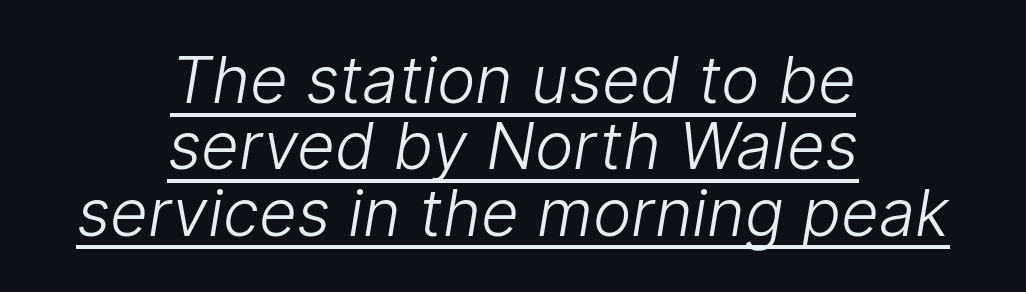
Q: Is the text bold? A: No.
Q: Is the typeface a serif or a sans-serif typeface? A: Sans-serif.
Q: Is the text underlined? A: Yes.
Q: How is the paragraph aligned? A: Centered.
Q: Is the spacing between letters normal or unusually wide? A: Normal.
Q: Is the spacing between lines tight, normal or loose? A: Tight.
Q: Width (condensed, normal, or wide)? A: Normal.
Q: Stroke contrast? A: Low.
Q: x-height? A: Medium.
Q: Monospaced? A: No.
